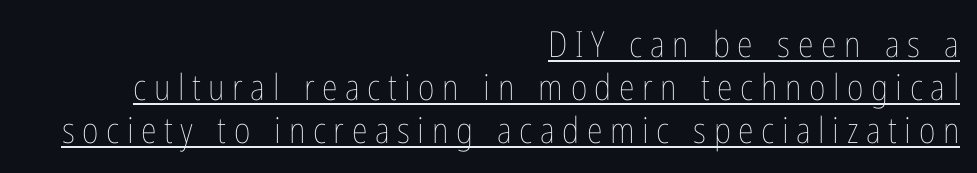
{"italic": "no", "bold": "no", "weight": "thin", "width": "condensed", "stroke_contrast": "low", "x_height": "medium", "monospaced": "no", "underline": "yes", "align": "right", "line_spacing_ratio": 1.2, "letter_spacing": "wide", "letter_spacing_em": 0.21, "glyph_px": 36}
